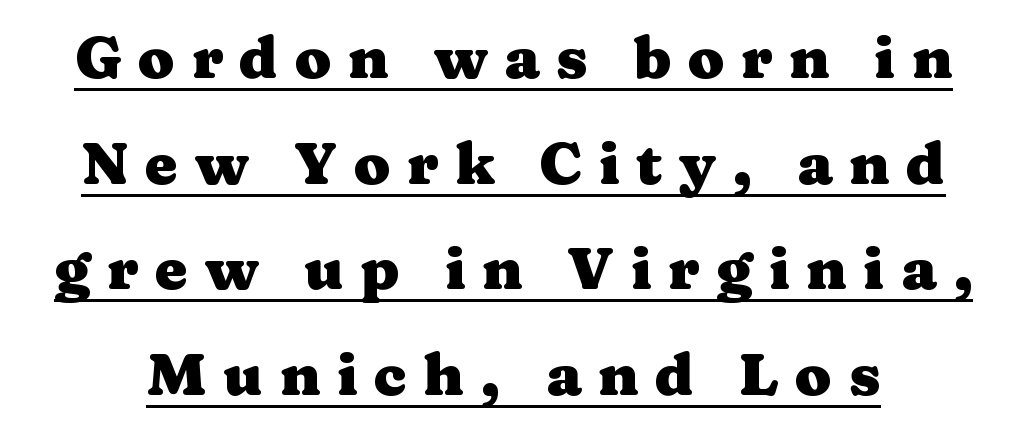
Q: Is the text bold? A: Yes.
Q: Is the text italic (slanted)? A: No, it is upright.
Q: Is the typeface a serif or a sans-serif typeface? A: Serif.
Q: Is the text underlined? A: Yes.
Q: Is the spacing between letters normal or unusually wide? A: Unusually wide.
Q: Width (condensed, normal, or wide)? A: Wide.
Q: Stroke contrast? A: Medium.
Q: x-height? A: Medium.
Q: Monospaced? A: No.
